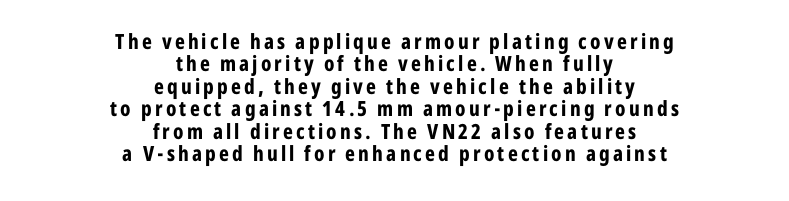
The typesetter chose a symmetrical, centered arrangement here. Type without underlining. Interline gaps are noticeably narrow in this sample. Posture: straight, roman, zero tilt. Typesetter's note: full bold, strokes at maximum text heaviness.
